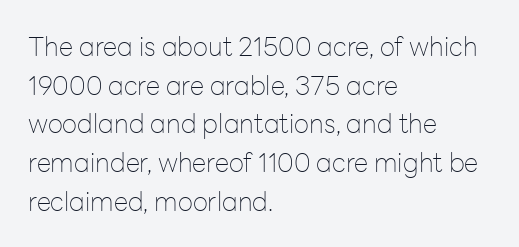
The image shows 26 px text type, upright; set left-aligned, normal line spacing (1.49x), normal letter spacing, not underlined.
